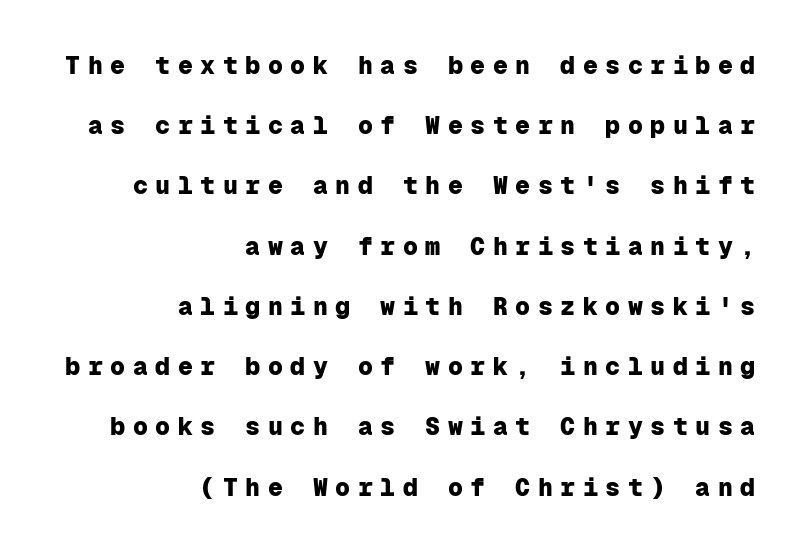
The paragraph shown leans on its right margin. The horizontal fit of the characters is loose and conspicuously gappy. The font's upright variant was chosen for this text. Weight check: bold — yes, fully. Any mark beneath the type? The region is blank. The space between consecutive lines is lavish.
